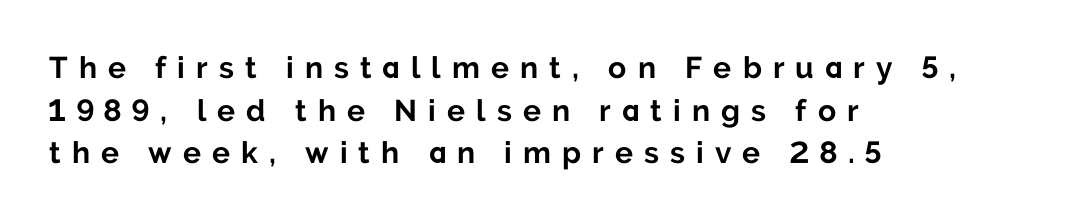
The image shows 30 px bold sans-serif type, upright; set left-aligned, normal line spacing (1.42x), unusually wide letter spacing (+0.37 em), not underlined; low stroke contrast and a medium x-height.
